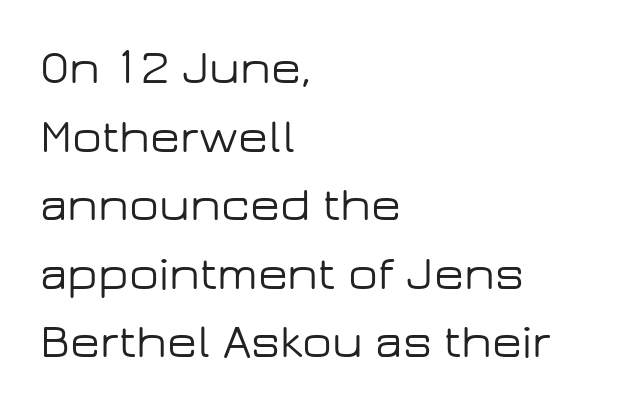
Does the type have serifs? No, each stem ends abruptly. Unlike italic type, these characters show no tilt at all. A clean baseline with only descenders dipping below it. Varying glyph widths throughout — classic text-font behaviour. Vertically, the passage feels balanced, rows spaced as you'd expect. The face used here is rendered with its standard letterfit.
